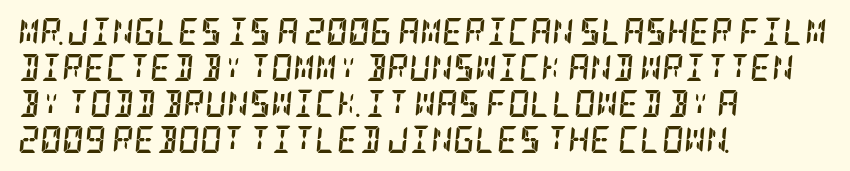
{"italic": "yes", "lean": "right", "slant_degrees": 5, "bold": "yes", "underline": "no", "align": "left", "line_spacing": "normal", "line_spacing_ratio": 1.33, "letter_spacing": "normal", "letter_spacing_em": 0.0, "glyph_px": 27}
